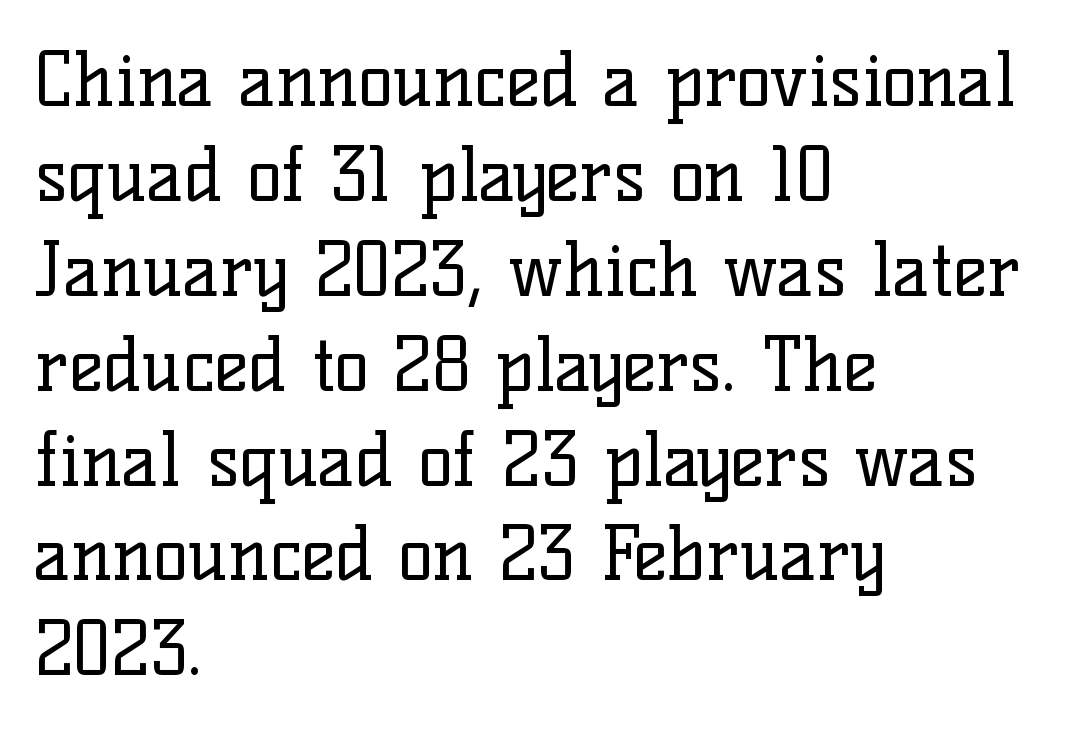
The image shows 73 px regular-weight serif type, upright; set left-aligned, normal line spacing (1.3x), normal letter spacing, not underlined; low stroke contrast and a medium x-height.
